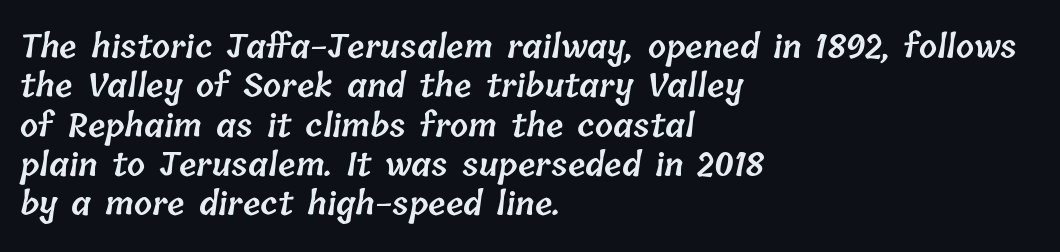
A somewhat darkened texture: the type is semibold rather than bold. Where is the straight margin? On the left. The glyphs are unaccompanied by any horizontal stroke below them. What stands out about the letter spacing? Nothing — it is the standard amount. Proportional: the letters do not fall into vertical columns.
